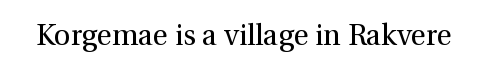
{"serif": "yes", "italic": "no", "bold": "no", "weight": "regular", "width": "normal", "stroke_contrast": "medium", "x_height": "medium", "monospaced": "no", "underline": "no", "letter_spacing": "normal", "letter_spacing_em": 0.0, "glyph_px": 29}
